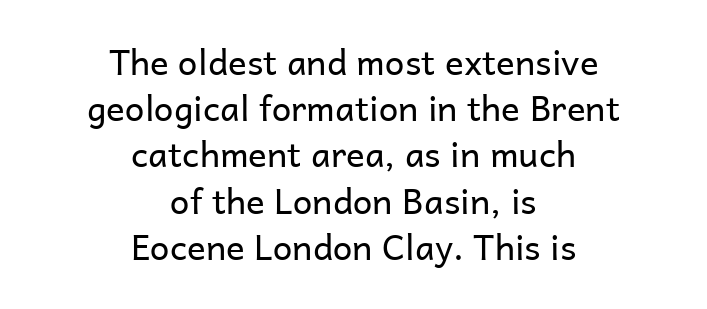
Q: Is the text bold? A: No.
Q: Is the text italic (slanted)? A: No, it is upright.
Q: Is the typeface a serif or a sans-serif typeface? A: Sans-serif.
Q: Is the text underlined? A: No.
Q: How is the paragraph aligned? A: Centered.
Q: Is the spacing between letters normal or unusually wide? A: Normal.
Q: Is the spacing between lines tight, normal or loose? A: Normal.
Q: Width (condensed, normal, or wide)? A: Normal.
Q: Stroke contrast? A: Low.
Q: x-height? A: Medium.
Q: Monospaced? A: No.
